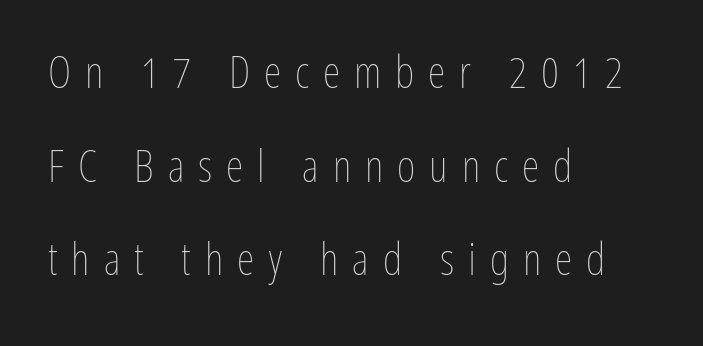
{"italic": "no", "bold": "no", "weight": "thin", "width": "condensed", "stroke_contrast": "low", "x_height": "medium", "monospaced": "no", "underline": "no", "align": "left", "line_spacing": "loose", "line_spacing_ratio": 2.08, "letter_spacing": "wide", "letter_spacing_em": 0.31, "glyph_px": 45}
